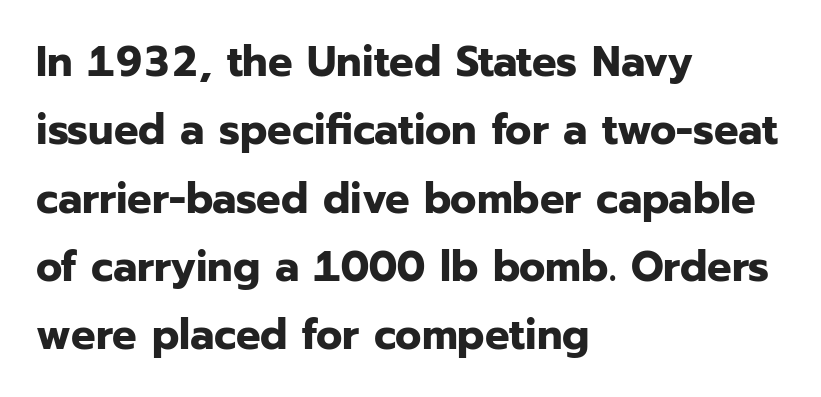
Q: Is the text bold? A: Yes.
Q: Is the text italic (slanted)? A: No, it is upright.
Q: Is the typeface a serif or a sans-serif typeface? A: Sans-serif.
Q: Is the text underlined? A: No.
Q: How is the paragraph aligned? A: Left-aligned.
Q: Is the spacing between letters normal or unusually wide? A: Normal.
Q: Is the spacing between lines tight, normal or loose? A: Normal.
Q: Width (condensed, normal, or wide)? A: Normal.
Q: Stroke contrast? A: Low.
Q: x-height? A: Medium.
Q: Monospaced? A: No.
